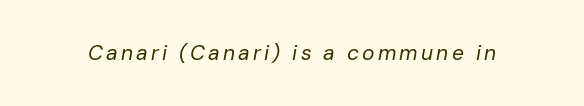
In terms of posture, this sample is oblique. The words here are not underlined. Stem width sits at or under what a default text font uses.
